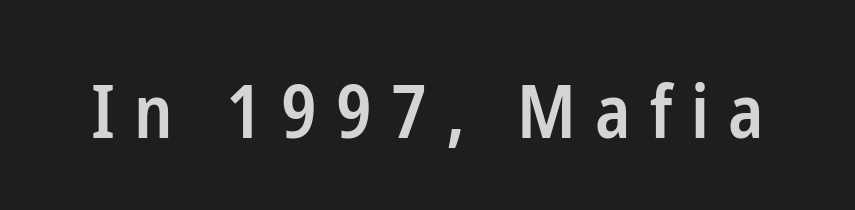
Q: Is the text bold? A: Semi-bold.
Q: Is the text italic (slanted)? A: No, it is upright.
Q: Is the typeface a serif or a sans-serif typeface? A: Sans-serif.
Q: Is the text underlined? A: No.
Q: Is the spacing between letters normal or unusually wide? A: Unusually wide.
Q: Width (condensed, normal, or wide)? A: Condensed.
Q: Stroke contrast? A: Low.
Q: x-height? A: Medium.
Q: Monospaced? A: No.
